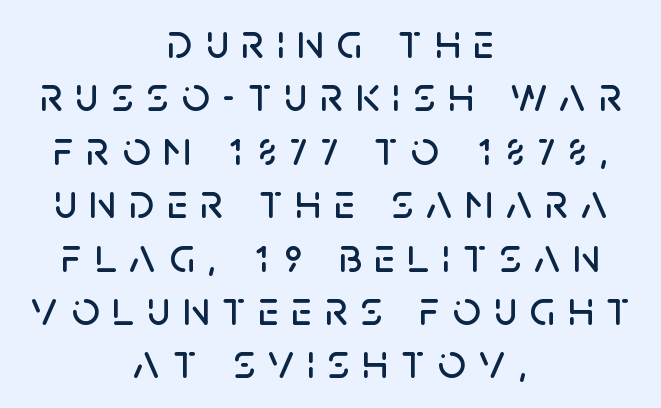
You could not count columns in this text — the font is proportionally spaced. The lines in this sample share a center point and differ in where they start and stop. Only glyphs here, with clear space below each row. Vertical strokes here are truly vertical. Does the leading feel generous? Not at all — it's pinched. The designer went with a sans here, leaving each stem footless.
